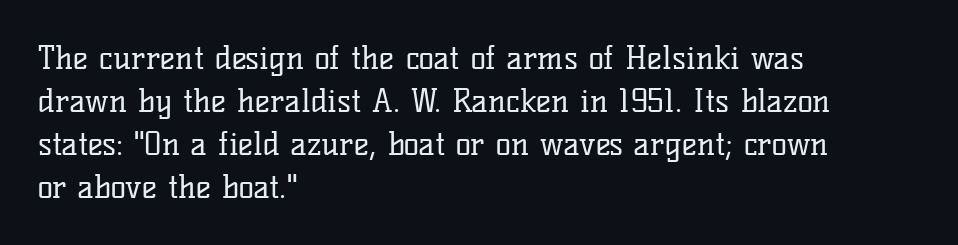
Glyph-to-glyph distance matches everyday printed text. In terms of posture, this sample is upright. No word sits above an underline. How would I describe the line gaps? Plain and ordinary.
